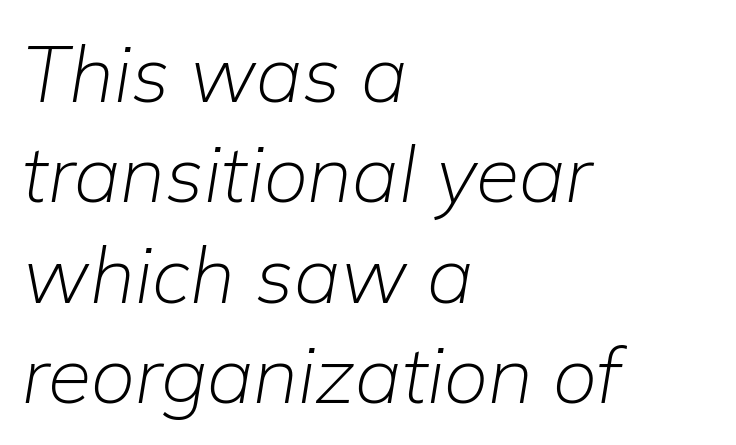
The image shows 79 px light type, italic (leaning right); set left-aligned, normal line spacing (1.27x), normal letter spacing, not underlined; low stroke contrast and a medium x-height.
